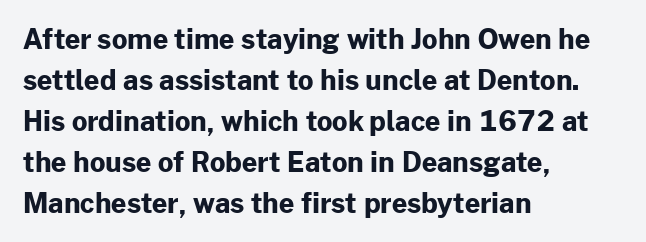
The image shows 27 px bold type, upright; set left-aligned, normal line spacing (1.52x), normal letter spacing, not underlined.
